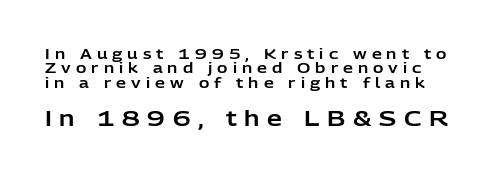
{"italic": "no", "underline": "no", "line_spacing": "tight", "line_spacing_ratio": 1.03, "letter_spacing": "wide", "letter_spacing_em": 0.36, "larger_block": "second", "size_ratio": 1.5, "glyph_px": 21}
